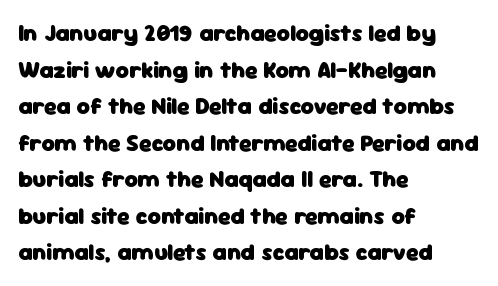
The image shows 23 px bold type, upright; set left-aligned, normal line spacing (1.59x), normal letter spacing, not underlined.
